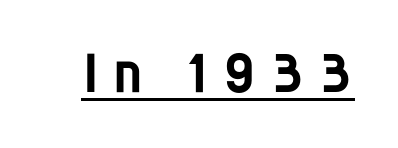
{"serif": "no", "italic": "no", "bold": "semi", "weight": "semibold", "width": "normal", "stroke_contrast": "low", "x_height": "large", "monospaced": "no", "underline": "yes", "letter_spacing": "wide", "letter_spacing_em": 0.21, "glyph_px": 59}
